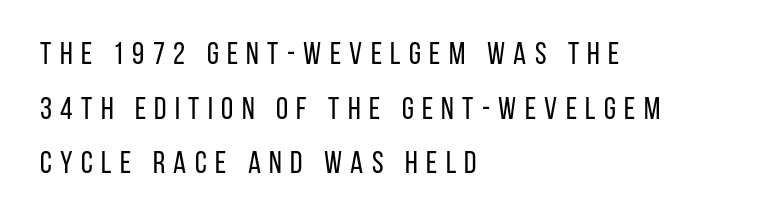
Q: Is the text bold? A: No.
Q: Is the text italic (slanted)? A: No, it is upright.
Q: Is the typeface a serif or a sans-serif typeface? A: Sans-serif.
Q: Is the text underlined? A: No.
Q: How is the paragraph aligned? A: Left-aligned.
Q: Is the spacing between letters normal or unusually wide? A: Unusually wide.
Q: Width (condensed, normal, or wide)? A: Condensed.
Q: Stroke contrast? A: Low.
Q: x-height? A: Large.
Q: Monospaced? A: No.
